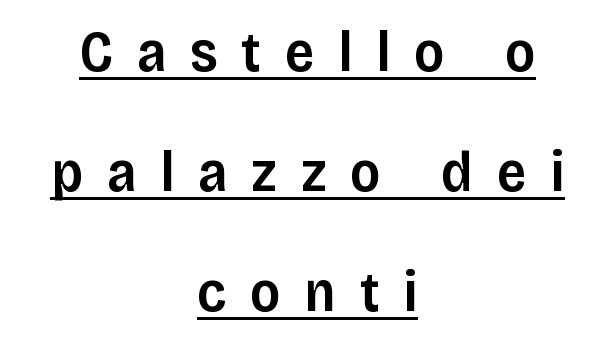
The image shows 58 px semibold sans-serif type, upright; set centered, loose line spacing (2.07x), unusually wide letter spacing (+0.41 em), underlined; low stroke contrast and a large x-height.
